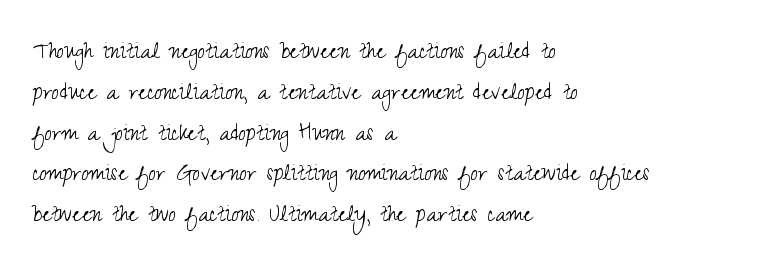
Q: Is the text bold? A: No.
Q: Is the text italic (slanted)? A: No, it is upright.
Q: Is the text underlined? A: No.
Q: How is the paragraph aligned? A: Left-aligned.
Q: Is the spacing between letters normal or unusually wide? A: Normal.
Q: Is the spacing between lines tight, normal or loose? A: Normal.
